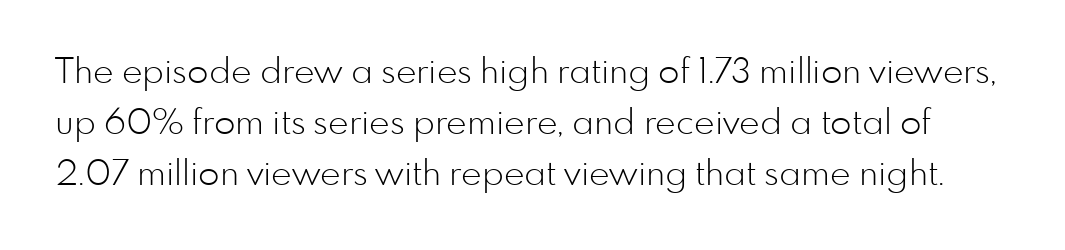
Leading matches the norm, producing a regular column. Short note: letters normally spaced. A typesetter would call this proportional, since set widths differ per character. Has an underline been added? It has not.
